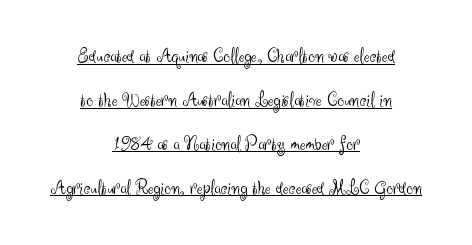
The image shows 21 px text type, upright; set centered, loose line spacing (2.09x), normal letter spacing, underlined.
